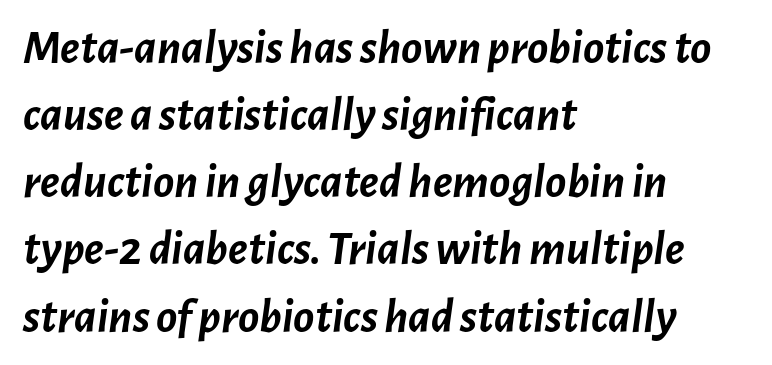
Line spacing here is normal. Nothing unusual about the tracking: characters are spaced as the font intends. The font is running at its bold setting. Compared with a centered layout, this one pins lines to the left instead.
